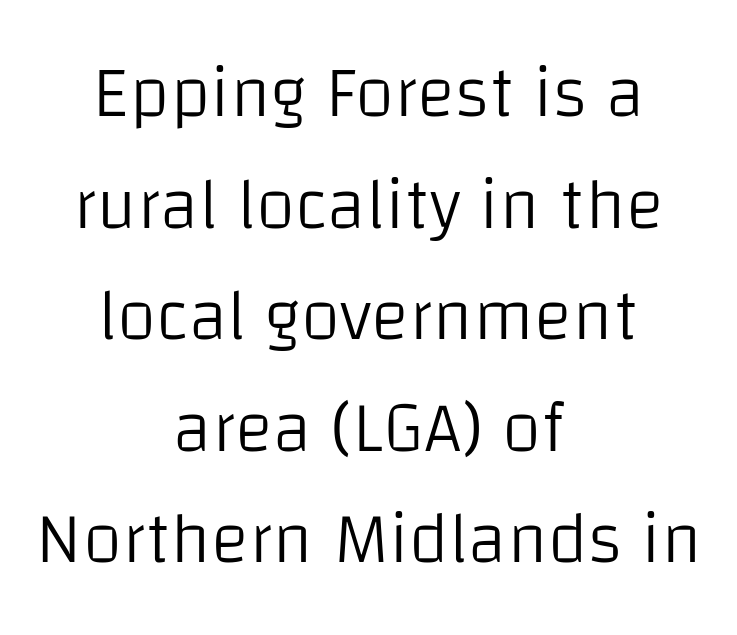
A typesetter would call this proportional, since set widths differ per character. The font's upright variant was chosen for this text. Students, observe: this is what conventionally led text looks like. This rendering features lettering with no underline.
